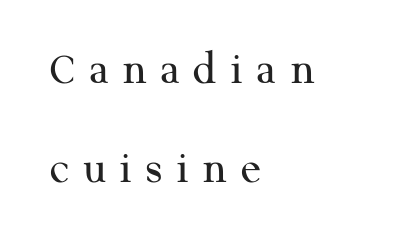
Q: Is the text bold? A: No.
Q: Is the text italic (slanted)? A: No, it is upright.
Q: Is the typeface a serif or a sans-serif typeface? A: Serif.
Q: Is the text underlined? A: No.
Q: How is the paragraph aligned? A: Left-aligned.
Q: Is the spacing between letters normal or unusually wide? A: Unusually wide.
Q: Is the spacing between lines tight, normal or loose? A: Loose.
Q: Width (condensed, normal, or wide)? A: Normal.
Q: Stroke contrast? A: Medium.
Q: x-height? A: Medium.
Q: Monospaced? A: No.
